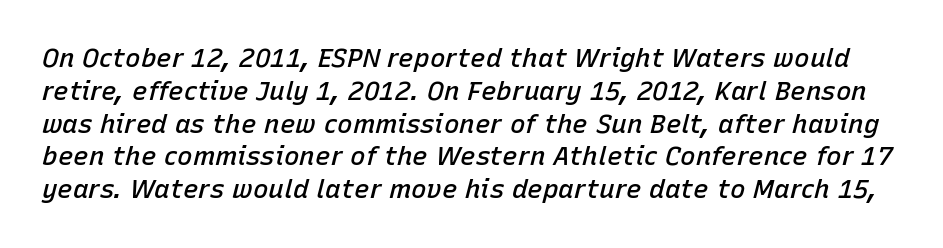
{"italic": "yes", "lean": "right", "slant_degrees": 15, "bold": "semi", "underline": "no", "line_spacing": "normal", "line_spacing_ratio": 1.26, "letter_spacing": "normal", "letter_spacing_em": 0.0, "glyph_px": 26}
